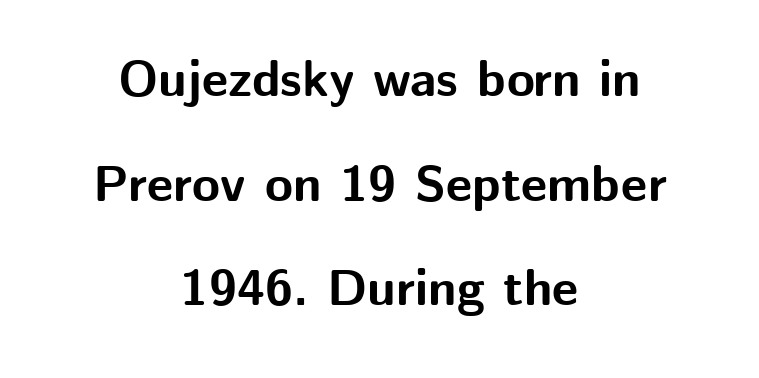
{"serif": "no", "italic": "no", "bold": "yes", "weight": "bold", "width": "normal", "stroke_contrast": "medium", "x_height": "medium", "monospaced": "no", "underline": "no", "align": "center", "line_spacing": "loose", "line_spacing_ratio": 2.05, "letter_spacing": "normal", "letter_spacing_em": 0.0, "glyph_px": 51}
